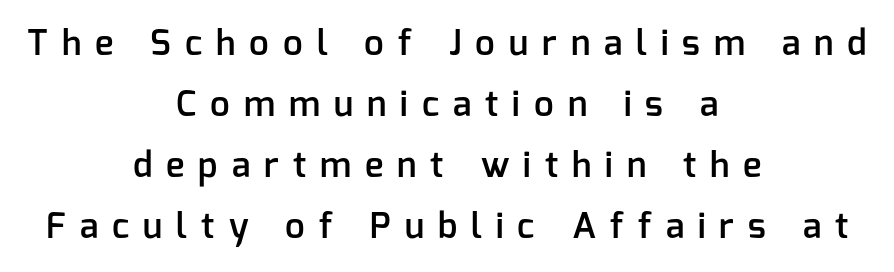
The image shows 35 px semibold sans-serif type, upright; set centered, line spacing 1.74x, unusually wide letter spacing (+0.4 em), not underlined; low stroke contrast and a medium x-height.
